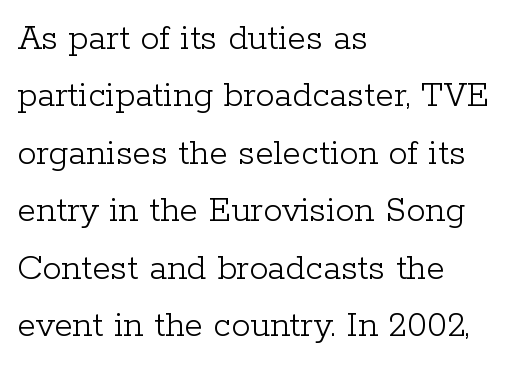
Tracking value appears to be zero — textbook default spacing. Stroke thickness stays within the range of a standard reading face or lighter. A student would call this left alignment; a typographer would say flush left, rag right. This is roman type, the default non-slanted kind. The baseline area is clear.
